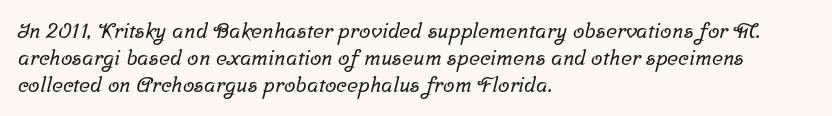
{"underline": "no", "align": "left", "line_spacing": "normal", "line_spacing_ratio": 1.28, "letter_spacing": "normal", "letter_spacing_em": 0.0, "glyph_px": 21}
